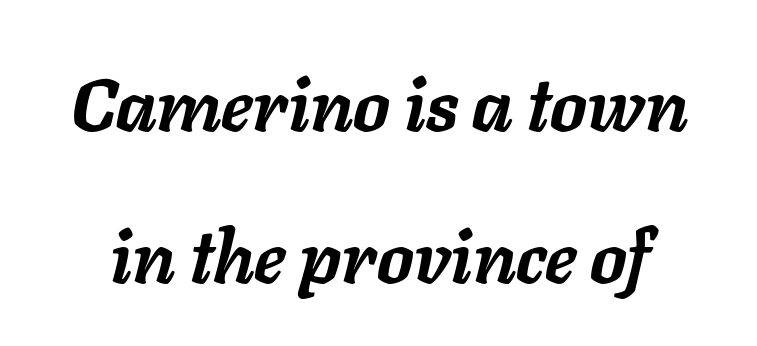
Q: Is the text bold? A: Yes.
Q: Is the text italic (slanted)? A: Yes, it leans right by about 11 degrees.
Q: Is the text underlined? A: No.
Q: Is the spacing between letters normal or unusually wide? A: Normal.
Q: Is the spacing between lines tight, normal or loose? A: Loose.
Q: Width (condensed, normal, or wide)? A: Normal.
Q: Stroke contrast? A: Low.
Q: x-height? A: Medium.
Q: Monospaced? A: No.
